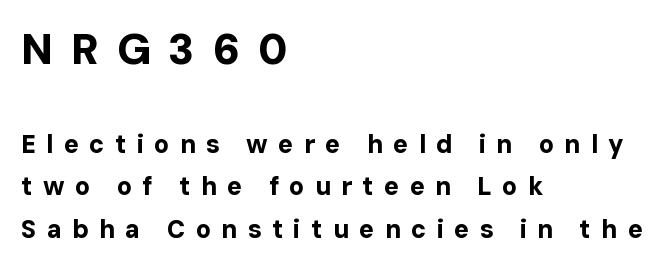
The image shows 43 px bold sans-serif type, upright; set left-aligned, normal line spacing (1.69x), unusually wide letter spacing (+0.41 em), not underlined; the first (top) block is 1.72x larger; low stroke contrast and a medium x-height.
